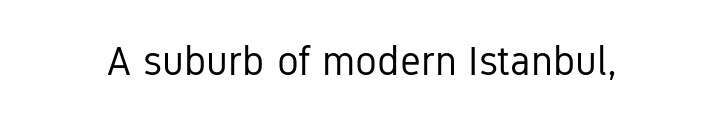
{"serif": "no", "italic": "no", "bold": "no", "weight": "regular", "width": "condensed", "stroke_contrast": "low", "x_height": "medium", "monospaced": "no", "underline": "no", "letter_spacing": "normal", "letter_spacing_em": 0.0, "glyph_px": 41}
